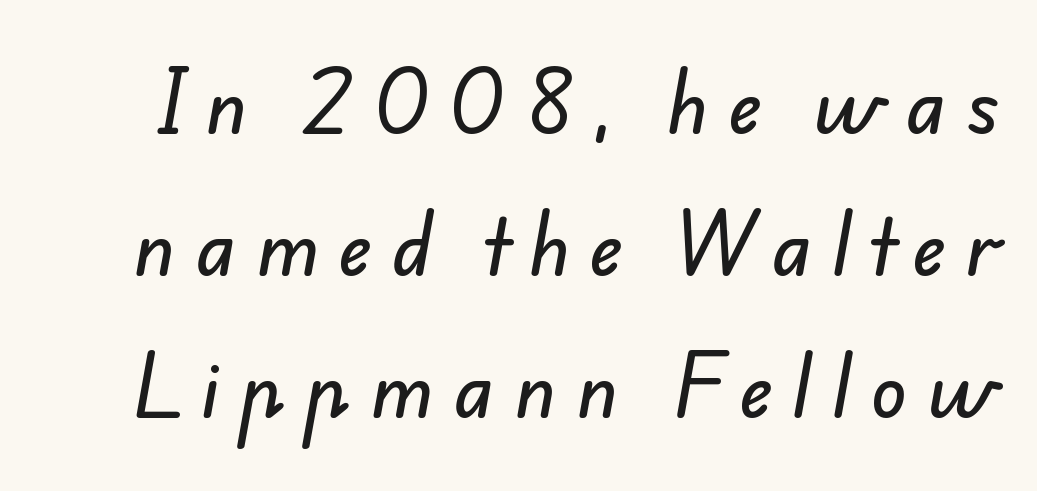
Q: Is the typeface a serif or a sans-serif typeface? A: Sans-serif.
Q: Is the text underlined? A: No.
Q: Is the spacing between letters normal or unusually wide? A: Unusually wide.
Q: Is the spacing between lines tight, normal or loose? A: Loose.
Q: Width (condensed, normal, or wide)? A: Normal.
Q: Stroke contrast? A: Low.
Q: x-height? A: Small.
Q: Monospaced? A: No.
